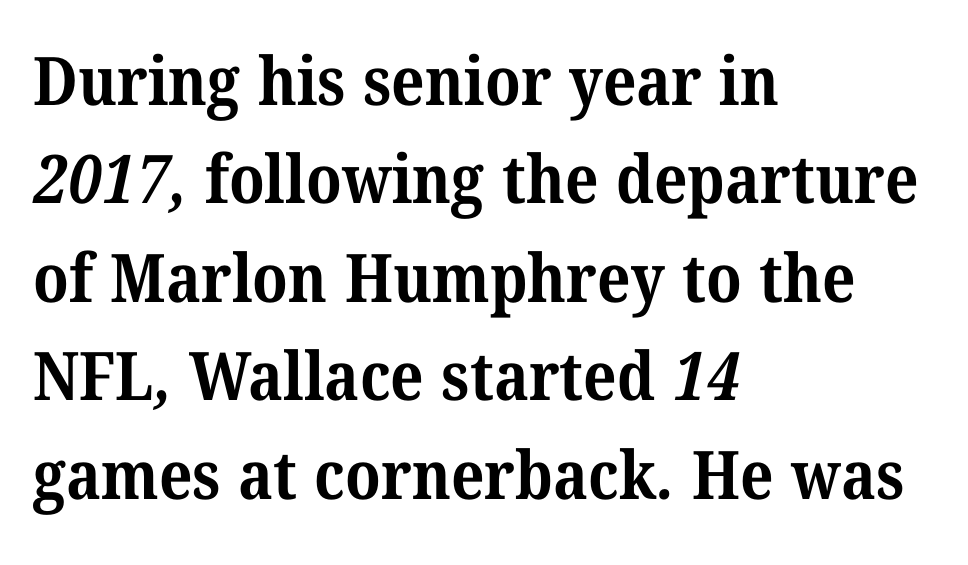
The image shows 67 px bold serif type; set left-aligned, normal line spacing (1.47x), normal letter spacing, not underlined; medium stroke contrast and a medium x-height.
